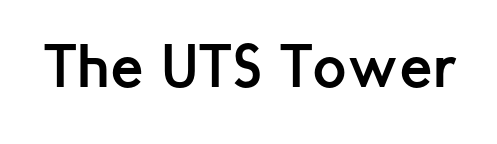
You could not count columns in this text — the font is proportionally spaced. The typography opts for an upright posture over an oblique one. Set as a true bold cut, around the 700 mark. These lines are composed in type without serifs.
